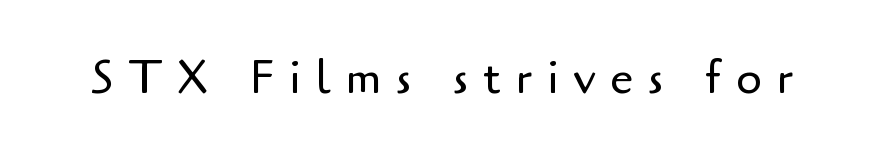
How are the letters spaced? Widely, with obvious added tracking. Spacing verdict: proportional, widths tailored to each character. This sample uses a sans-serif face. No italicization has been applied; the sample stays upright. Weight: not bold — regular or lighter. The space beneath each line is pristine and unruled.
